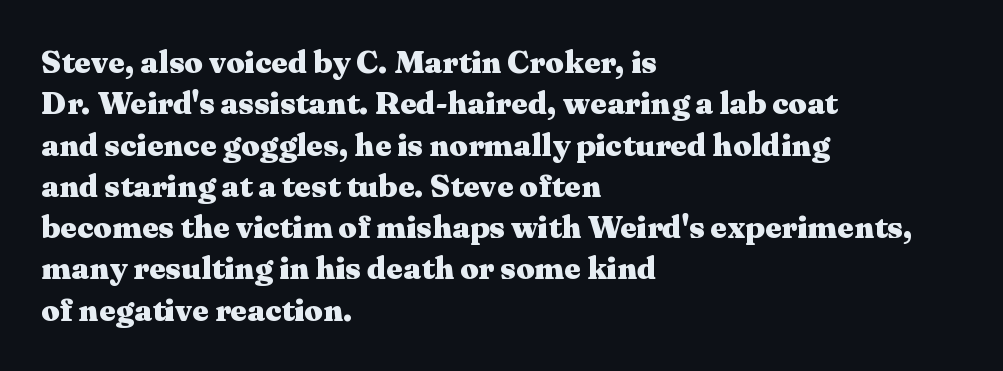
The image shows 32 px heavy, wide serif type, upright; set left-aligned, normal line spacing (1.29x), normal letter spacing, not underlined; medium stroke contrast and a medium x-height.
